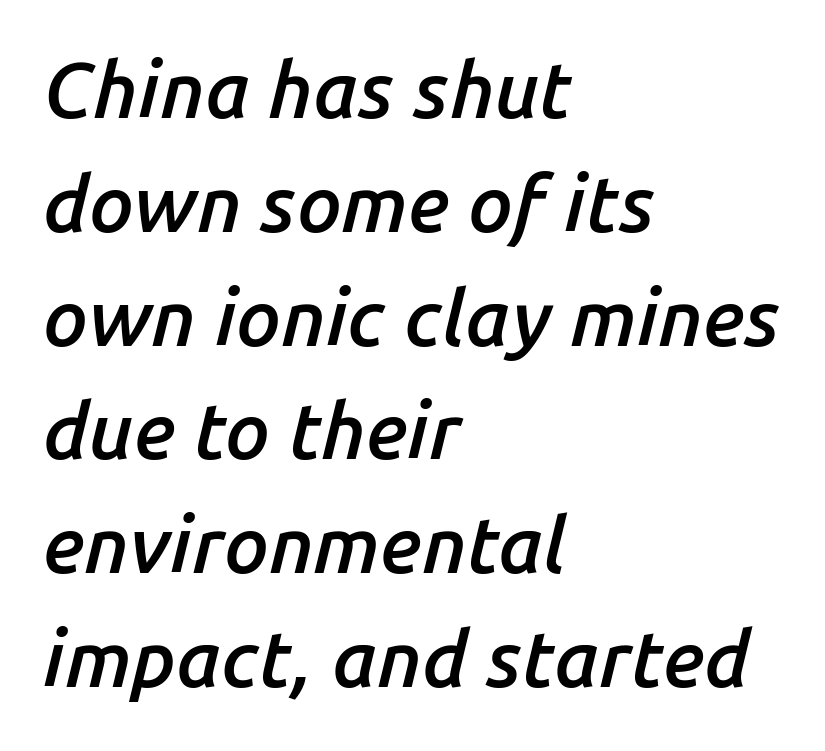
The image shows 79 px semibold type, italic (leaning right); set left-aligned, normal line spacing (1.44x), normal letter spacing, not underlined; low stroke contrast and a medium x-height.
